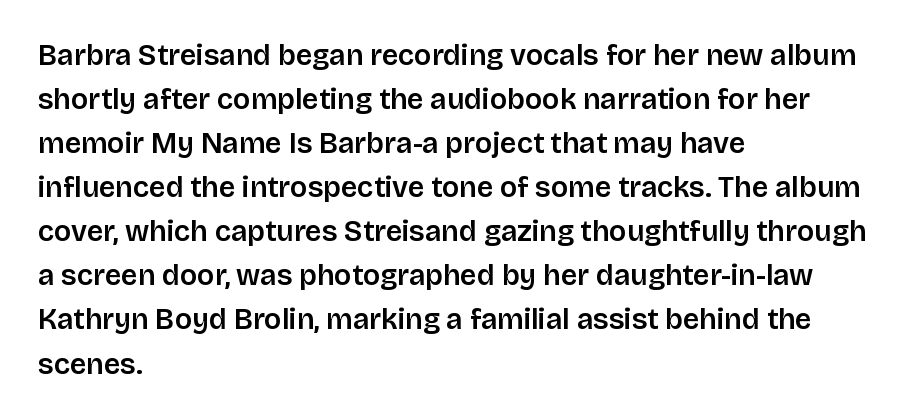
Q: Is the text bold? A: Semi-bold.
Q: Is the text italic (slanted)? A: No, it is upright.
Q: Is the typeface a serif or a sans-serif typeface? A: Sans-serif.
Q: Is the text underlined? A: No.
Q: How is the paragraph aligned? A: Left-aligned.
Q: Is the spacing between letters normal or unusually wide? A: Normal.
Q: Is the spacing between lines tight, normal or loose? A: Normal.
Q: Width (condensed, normal, or wide)? A: Normal.
Q: Stroke contrast? A: Low.
Q: x-height? A: Large.
Q: Monospaced? A: No.
